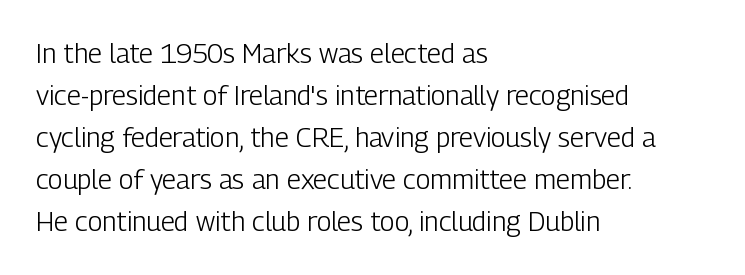
{"italic": "no", "bold": "no", "underline": "no", "align": "left", "line_spacing": "normal", "line_spacing_ratio": 1.56, "letter_spacing": "normal", "letter_spacing_em": 0.0, "glyph_px": 27}
